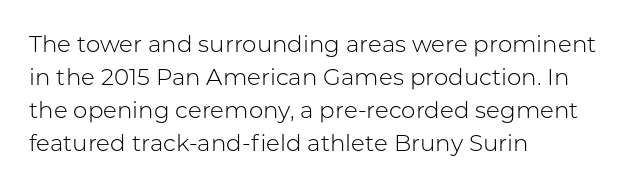
The image shows 23 px text type, upright; set left-aligned, normal line spacing (1.43x), normal letter spacing, not underlined.
